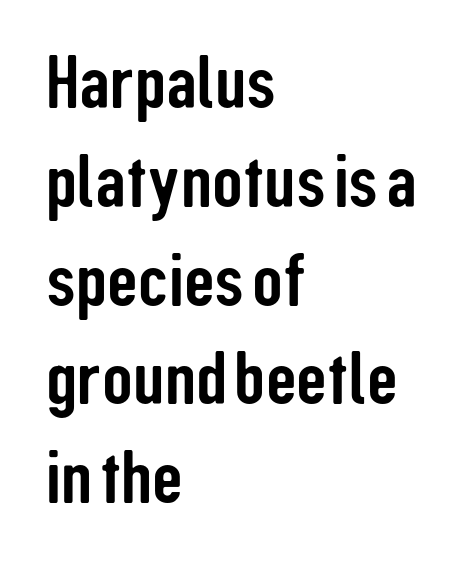
Q: Is the text italic (slanted)? A: No, it is upright.
Q: Is the typeface a serif or a sans-serif typeface? A: Sans-serif.
Q: Is the text underlined? A: No.
Q: How is the paragraph aligned? A: Left-aligned.
Q: Is the spacing between letters normal or unusually wide? A: Normal.
Q: Is the spacing between lines tight, normal or loose? A: Normal.
Q: Width (condensed, normal, or wide)? A: Condensed.
Q: Stroke contrast? A: Low.
Q: x-height? A: Medium.
Q: Monospaced? A: No.
